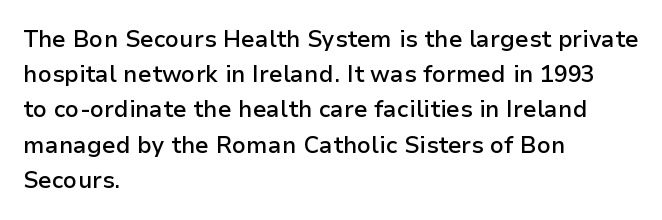
{"italic": "no", "bold": "semi", "underline": "no", "align": "left", "line_spacing": "normal", "line_spacing_ratio": 1.53, "letter_spacing": "normal", "letter_spacing_em": 0.0, "glyph_px": 23}
